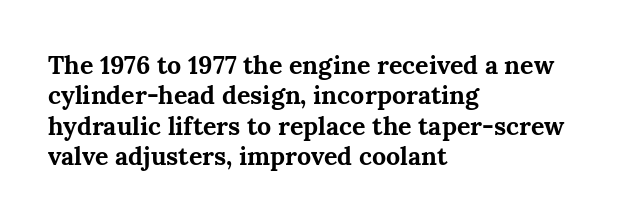
The image shows 25 px bold type, upright; set left-aligned, line spacing 1.22x, normal letter spacing, not underlined.
